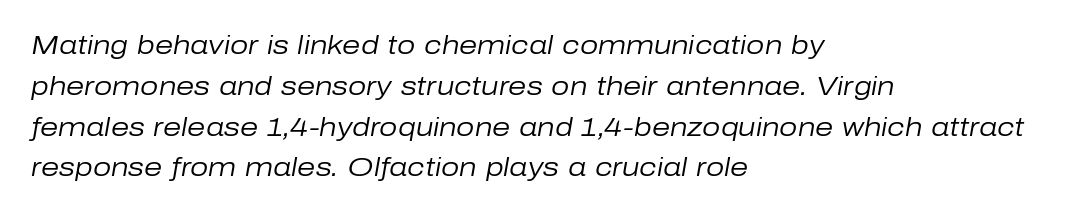
The image shows 26 px text type, italic (leaning right); set left-aligned, normal line spacing (1.57x), normal letter spacing, not underlined.
